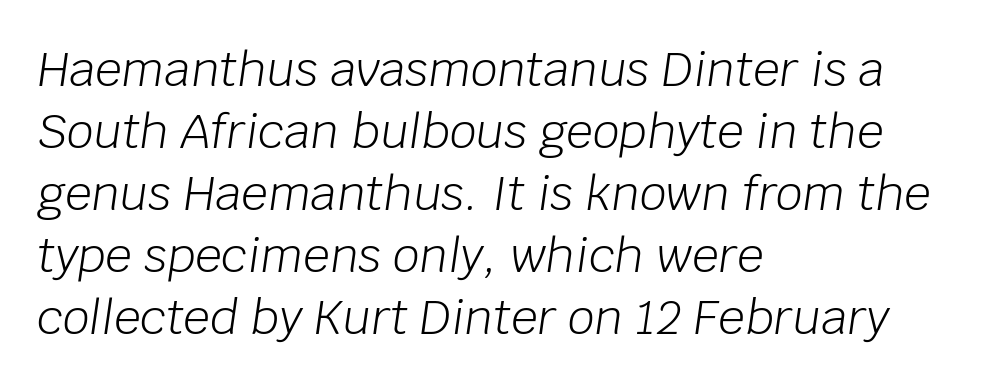
The image shows 47 px light type, italic (leaning right); set left-aligned, normal line spacing (1.32x), normal letter spacing, not underlined; low stroke contrast and a large x-height.
